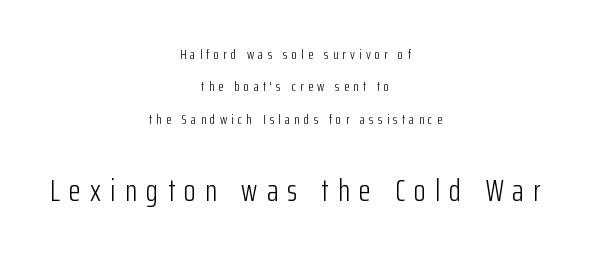
You could only call the tracking loose — the letters float apart. Check the space under the baseline: it is left empty. A typesetter would call this leading open, well beyond the default. The characters are drawn with everyday or finer stroke widths. The text was rendered using a sans face with plain stroke endings.
